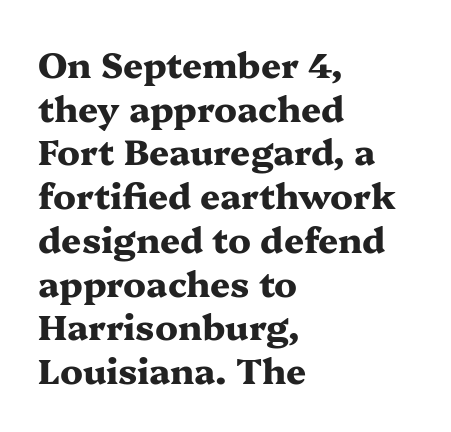
{"serif": "yes", "italic": "no", "bold": "yes", "weight": "heavy", "width": "wide", "stroke_contrast": "medium", "x_height": "medium", "monospaced": "no", "underline": "no", "align": "left", "line_spacing": "normal", "line_spacing_ratio": 1.25, "letter_spacing": "normal", "letter_spacing_em": 0.0, "glyph_px": 35}
